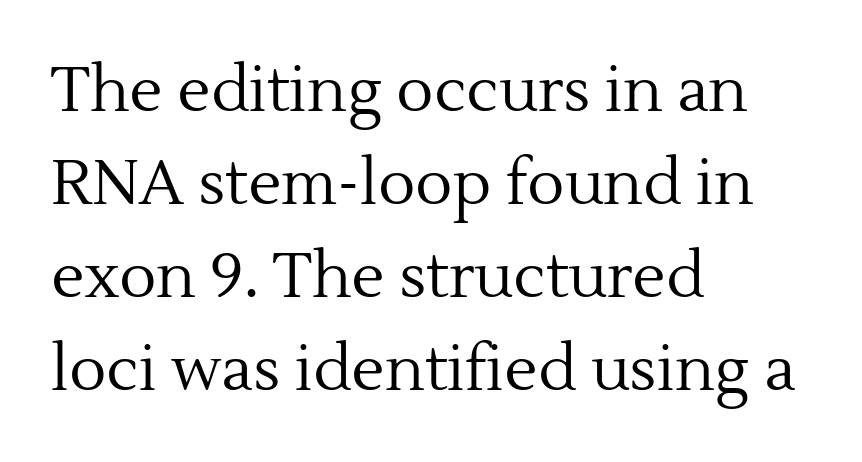
Q: Is the text bold? A: No.
Q: Is the text italic (slanted)? A: No, it is upright.
Q: Is the typeface a serif or a sans-serif typeface? A: Serif.
Q: Is the text underlined? A: No.
Q: How is the paragraph aligned? A: Left-aligned.
Q: Is the spacing between letters normal or unusually wide? A: Normal.
Q: Is the spacing between lines tight, normal or loose? A: Normal.
Q: Width (condensed, normal, or wide)? A: Normal.
Q: x-height? A: Medium.
Q: Monospaced? A: No.
